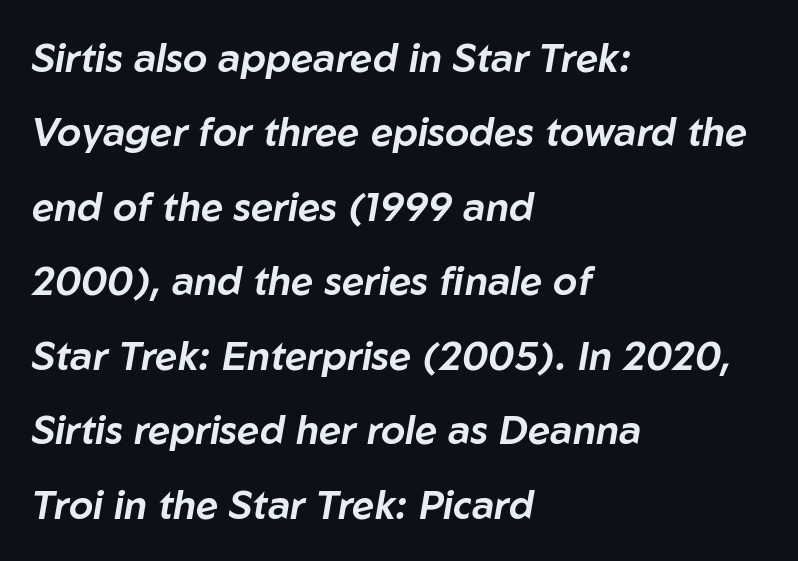
The image shows 39 px text type, italic (leaning right); set left-aligned, loose line spacing (1.91x), normal letter spacing, not underlined; low stroke contrast and a medium x-height.
